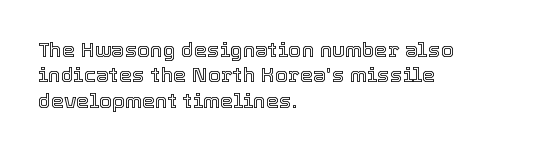
{"italic": "no", "underline": "no", "align": "left", "line_spacing_ratio": 1.21, "letter_spacing": "normal", "letter_spacing_em": 0.0, "glyph_px": 21}
